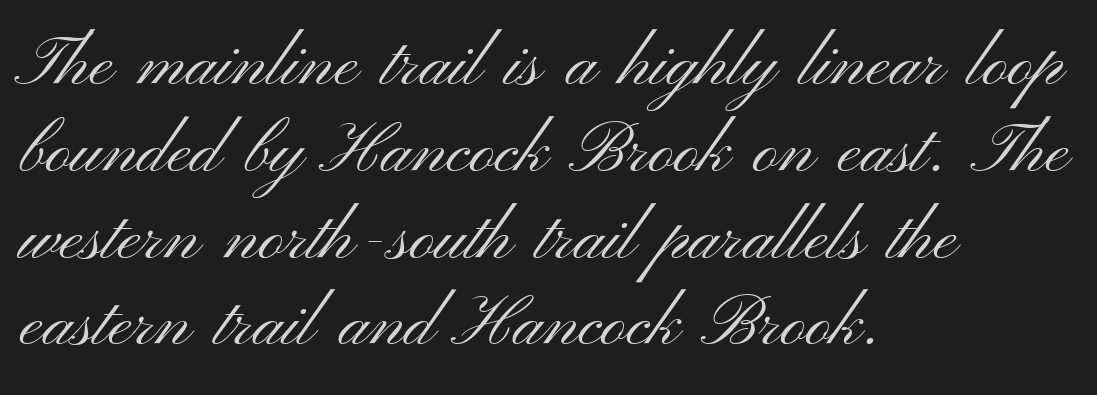
Q: Is the text bold? A: No.
Q: Is the text italic (slanted)? A: Yes.
Q: Is the typeface a serif or a sans-serif typeface? A: Sans-serif.
Q: Is the text underlined? A: No.
Q: How is the paragraph aligned? A: Left-aligned.
Q: Is the spacing between letters normal or unusually wide? A: Normal.
Q: Width (condensed, normal, or wide)? A: Wide.
Q: Stroke contrast? A: Medium.
Q: x-height? A: Small.
Q: Monospaced? A: No.
